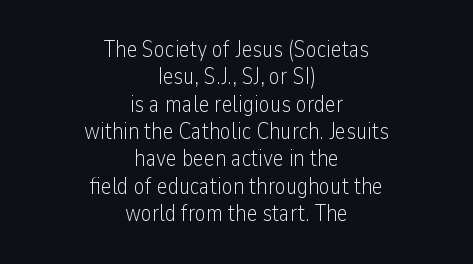
{"italic": "no", "bold": "no", "underline": "no", "align": "center", "line_spacing_ratio": 1.19, "letter_spacing": "normal", "letter_spacing_em": 0.0, "glyph_px": 23}
